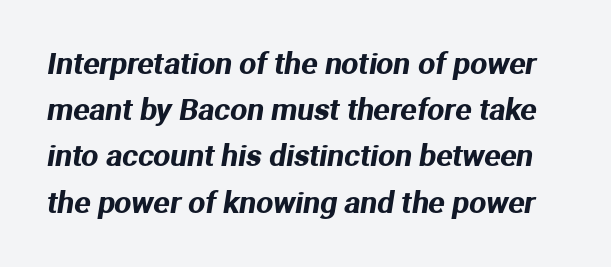
Q: Is the typeface a serif or a sans-serif typeface? A: Sans-serif.
Q: Is the text underlined? A: No.
Q: Is the spacing between letters normal or unusually wide? A: Normal.
Q: Is the spacing between lines tight, normal or loose? A: Normal.
Q: Width (condensed, normal, or wide)? A: Normal.
Q: Stroke contrast? A: Medium.
Q: x-height? A: Medium.
Q: Monospaced? A: No.
